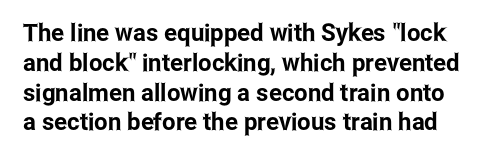
The image shows 24 px text type, upright; set line spacing 1.24x, normal letter spacing, not underlined.
